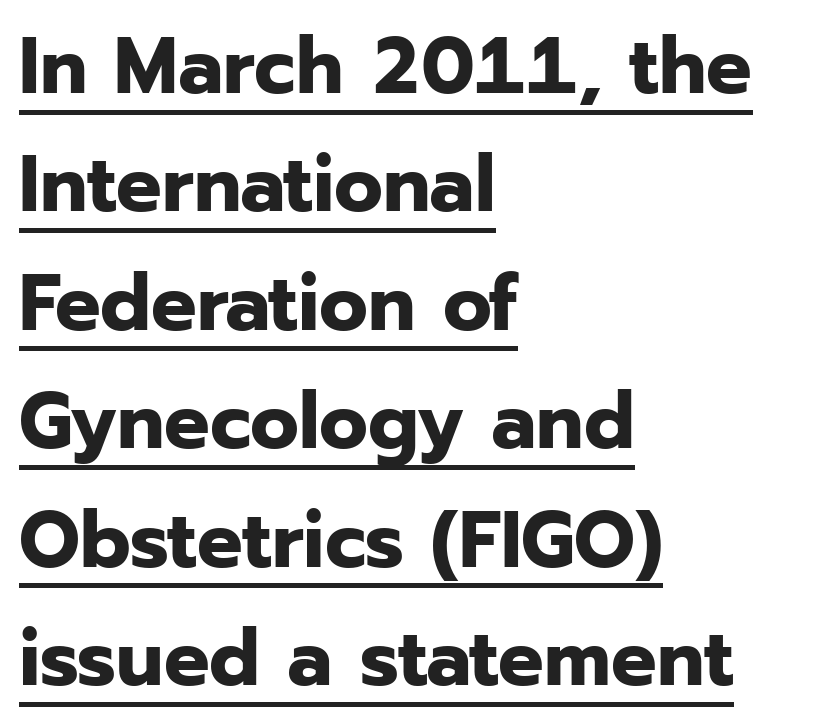
The image shows 80 px bold sans-serif type, upright; set left-aligned, normal line spacing (1.48x), normal letter spacing, underlined; low stroke contrast and a medium x-height.
